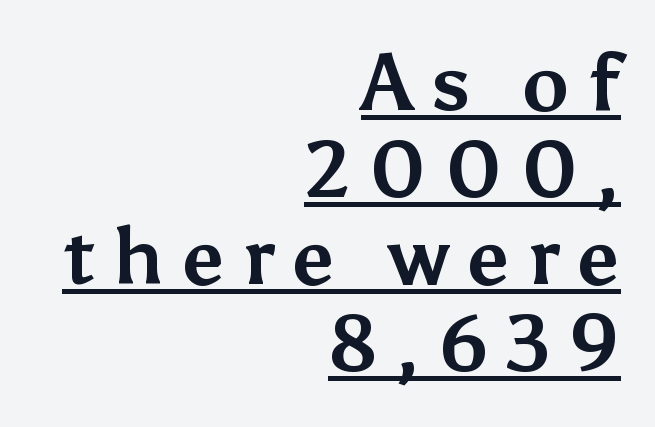
Every character sits straight up, as roman type does. Which margin do the lines hug? The right one — the left edge is uneven. The letterforms stand isolated, each surrounded by extra space. Compared with an ordinary text face, these strokes are far heavier — a full bold. Horizontal bands of white between lines are thin slivers.
